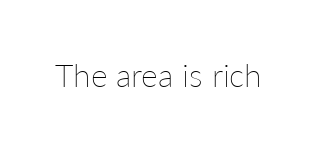
{"italic": "no", "bold": "no", "weight": "thin", "width": "normal", "stroke_contrast": "low", "x_height": "medium", "monospaced": "no", "underline": "no", "letter_spacing": "normal", "letter_spacing_em": 0.0, "glyph_px": 32}
